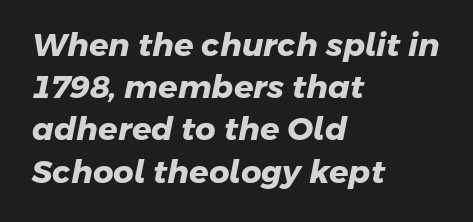
Q: Is the text bold? A: Yes.
Q: Is the typeface a serif or a sans-serif typeface? A: Sans-serif.
Q: Is the text underlined? A: No.
Q: How is the paragraph aligned? A: Left-aligned.
Q: Is the spacing between letters normal or unusually wide? A: Normal.
Q: Is the spacing between lines tight, normal or loose? A: Normal.
Q: Width (condensed, normal, or wide)? A: Normal.
Q: Stroke contrast? A: Low.
Q: x-height? A: Medium.
Q: Monospaced? A: No.
